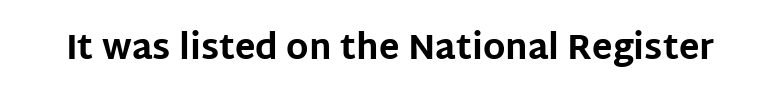
Honestly, the letter spacing is just normal — you wouldn't notice it. This is the regular roman posture of the typeface. This sample has the flowing, uneven cadence of proportional lettering. Unlike a traditional serif, this face leaves its strokes unadorned. The glyphs are unaccompanied by any horizontal stroke below them.
